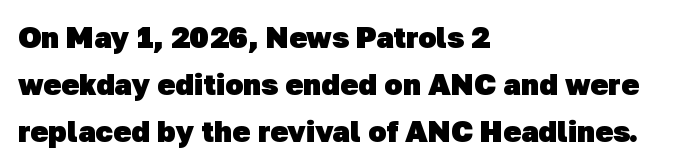
Check the space under the baseline: it is left empty. A student would call this left alignment; a typographer would say flush left, rag right. Successive baselines arrive at the customary interval. Thick stems and heavy bowls — unmistakably bold.
